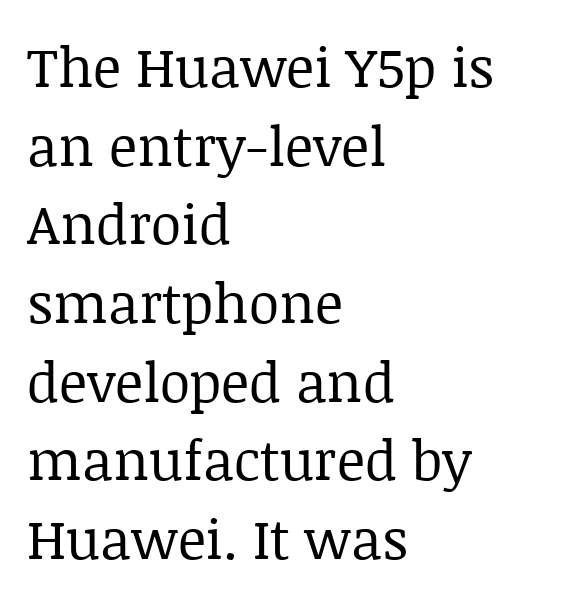
{"serif": "yes", "italic": "no", "bold": "no", "weight": "regular", "width": "normal", "stroke_contrast": "low", "x_height": "large", "monospaced": "no", "underline": "no", "align": "left", "line_spacing": "normal", "line_spacing_ratio": 1.43, "letter_spacing": "normal", "letter_spacing_em": 0.0, "glyph_px": 55}
